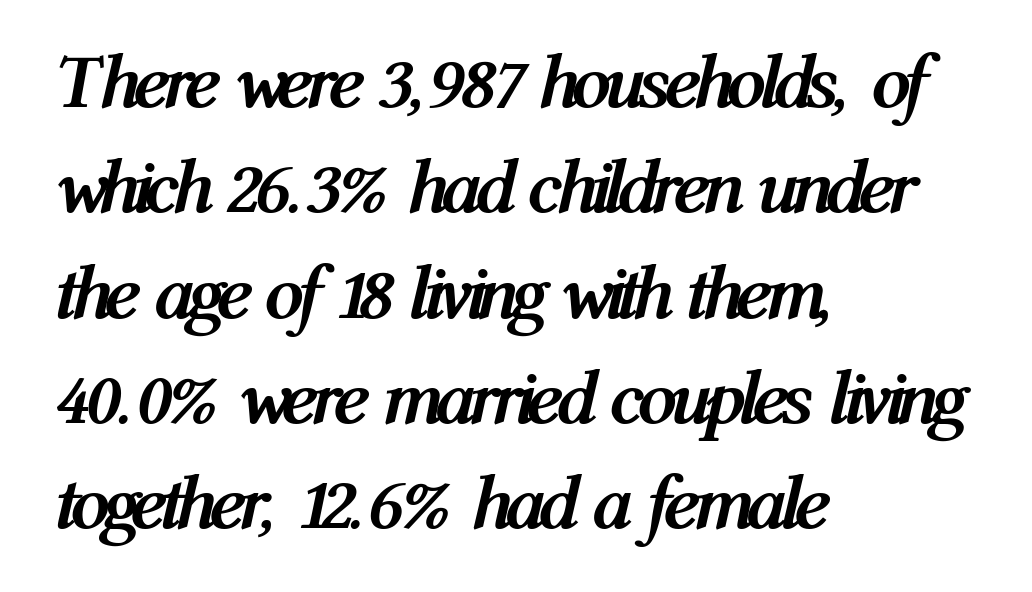
{"italic": "yes", "lean": "right", "slant_degrees": 12, "bold": "yes", "weight": "semibold", "width": "condensed", "stroke_contrast": "medium", "x_height": "medium", "monospaced": "no", "underline": "no", "align": "left", "line_spacing": "normal", "line_spacing_ratio": 1.35, "letter_spacing": "normal", "letter_spacing_em": 0.0, "glyph_px": 78}
